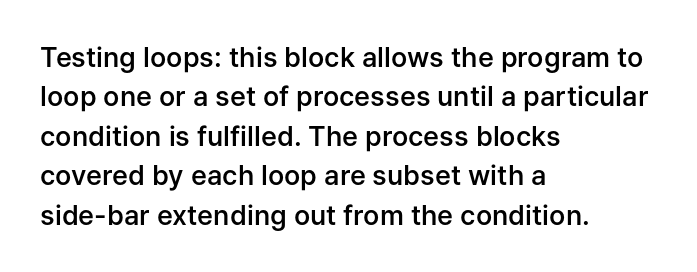
The line texture is even and compact thanks to regular tracking. The vertical gap from one line to the next is medium. It's the straight-up-and-down kind of type. I'd describe the lettering as semibold — firm but not a full bold. Layout note: lines flush left. Words float on clear page, feet unadorned.
